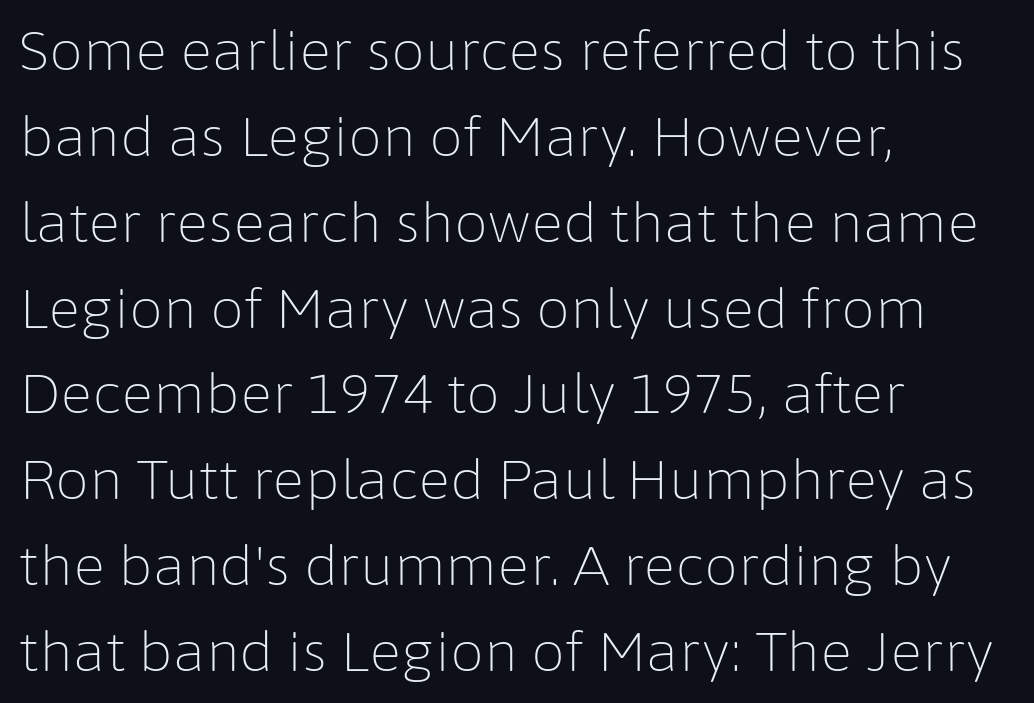
Evenly set lines give the paragraph a standard silhouette. The font sits on the lighter half of the weight spectrum, regular included. Between one letter and the next there's only the usual sliver of space. The space directly below the letters is spotless. The passage is arranged the way most books set body copy — flush left.
